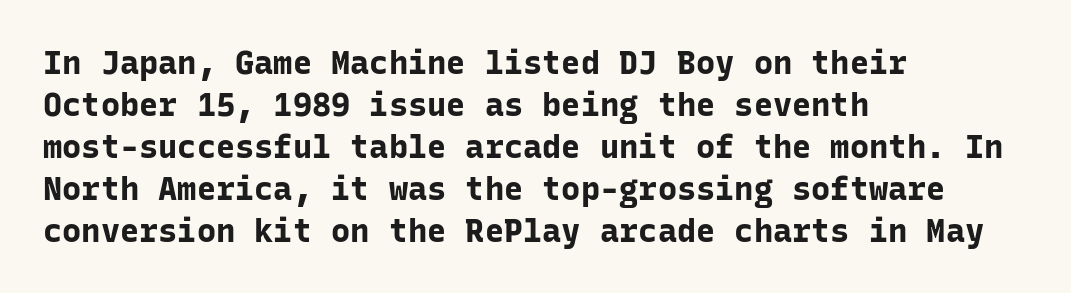
{"serif": "no", "italic": "no", "bold": "yes", "weight": "bold", "width": "normal", "stroke_contrast": "low", "x_height": "medium", "monospaced": "yes", "underline": "no", "align": "left", "line_spacing": "normal", "line_spacing_ratio": 1.31, "letter_spacing": "normal", "letter_spacing_em": 0.0, "glyph_px": 32}
